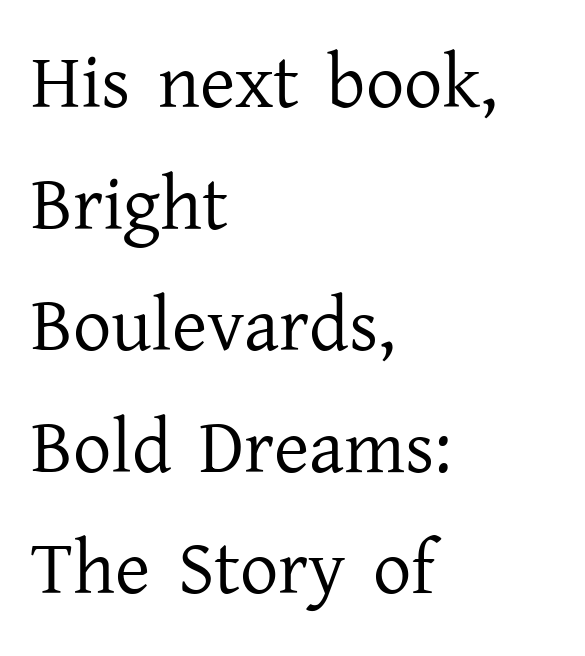
{"serif": "yes", "italic": "no", "bold": "no", "weight": "regular", "width": "normal", "stroke_contrast": "low", "x_height": "medium", "monospaced": "no", "underline": "no", "align": "left", "line_spacing": "normal", "line_spacing_ratio": 1.6, "letter_spacing": "normal", "letter_spacing_em": 0.0, "glyph_px": 76}
